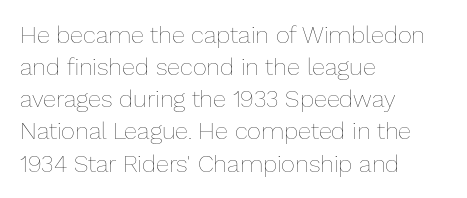
Q: Is the text bold? A: No.
Q: Is the text italic (slanted)? A: No, it is upright.
Q: Is the text underlined? A: No.
Q: How is the paragraph aligned? A: Left-aligned.
Q: Is the spacing between letters normal or unusually wide? A: Normal.
Q: Is the spacing between lines tight, normal or loose? A: Normal.
